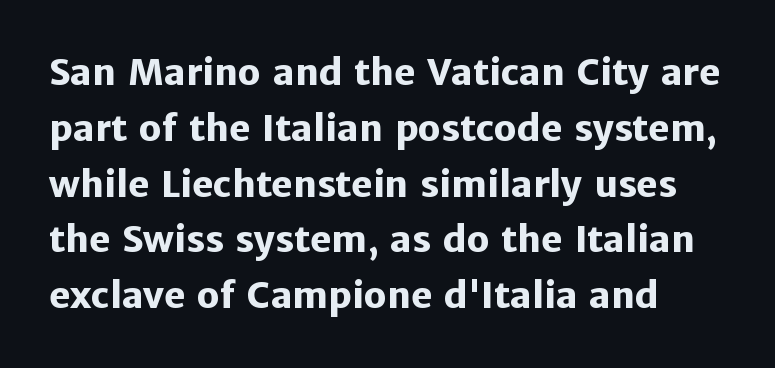
Q: Is the text bold? A: Yes.
Q: Is the text italic (slanted)? A: No, it is upright.
Q: Is the typeface a serif or a sans-serif typeface? A: Sans-serif.
Q: Is the text underlined? A: No.
Q: Is the spacing between letters normal or unusually wide? A: Normal.
Q: Is the spacing between lines tight, normal or loose? A: Normal.
Q: Width (condensed, normal, or wide)? A: Normal.
Q: Stroke contrast? A: Low.
Q: x-height? A: Medium.
Q: Monospaced? A: No.
